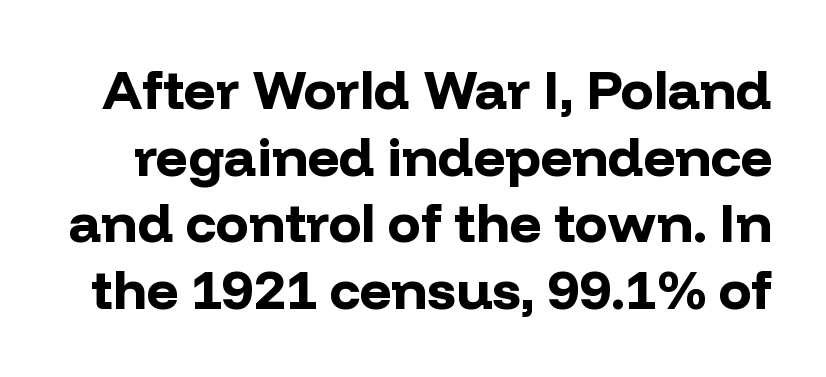
The image shows 55 px bold sans-serif type, upright; set line spacing 1.21x, normal letter spacing, not underlined; low stroke contrast and a medium x-height.
